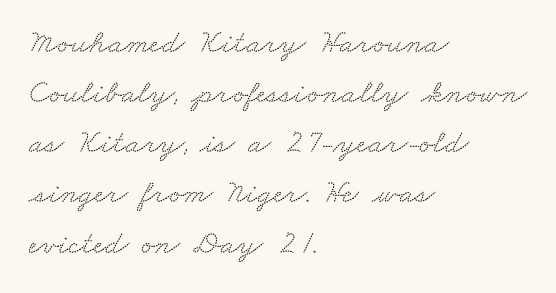
Casual observation: everything's shoved over to the left. The letters sit at their default tracking, neither squeezed nor spread. Vertical spacing — default. Character widths vary here, with narrow letters taking less room than wide ones. The typeface chosen for these lines features serifs. This rendering features lettering with no underline.
